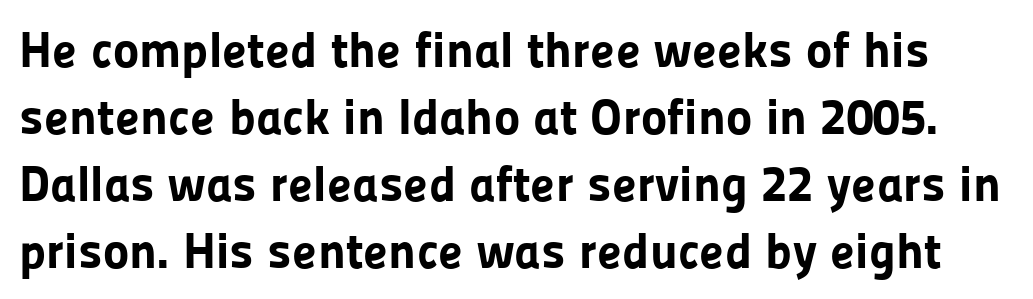
The image shows 50 px bold sans-serif type, upright; set normal line spacing (1.34x), normal letter spacing, not underlined; low stroke contrast and a medium x-height.
